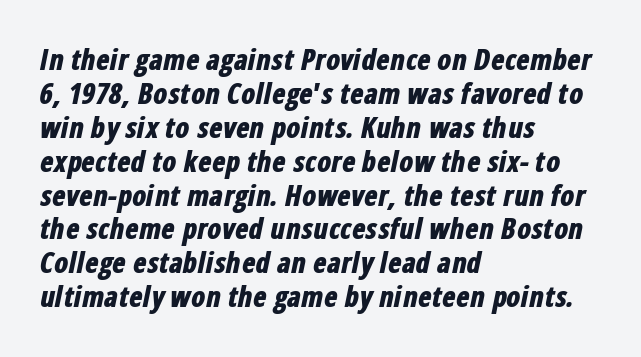
Q: Is the text bold? A: Yes.
Q: Is the text italic (slanted)? A: Yes, it leans right by about 12 degrees.
Q: Is the text underlined? A: No.
Q: How is the paragraph aligned? A: Left-aligned.
Q: Is the spacing between letters normal or unusually wide? A: Normal.
Q: Width (condensed, normal, or wide)? A: Condensed.
Q: Stroke contrast? A: Low.
Q: x-height? A: Medium.
Q: Monospaced? A: No.
